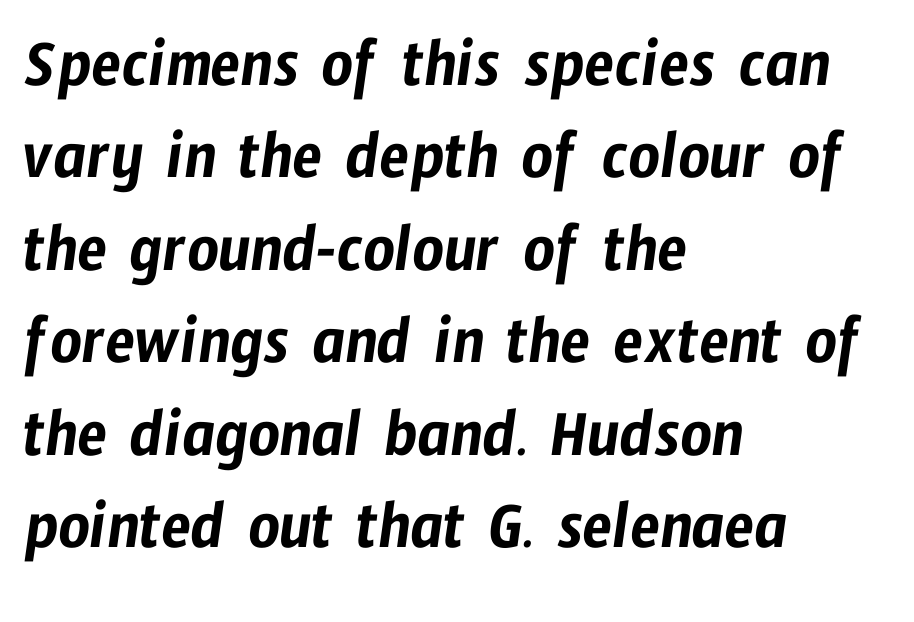
The image shows 69 px condensed sans-serif type; set left-aligned, normal line spacing (1.34x), normal letter spacing, not underlined; low stroke contrast and a medium x-height.
